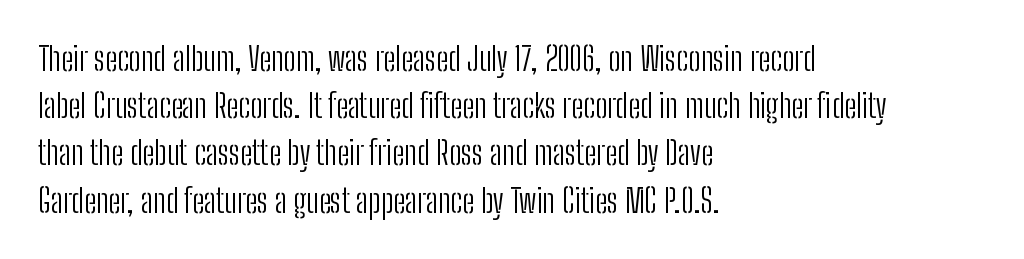
The image shows 33 px light, condensed sans-serif type, upright; set left-aligned, normal line spacing (1.43x), normal letter spacing, not underlined; low stroke contrast and a medium x-height.
